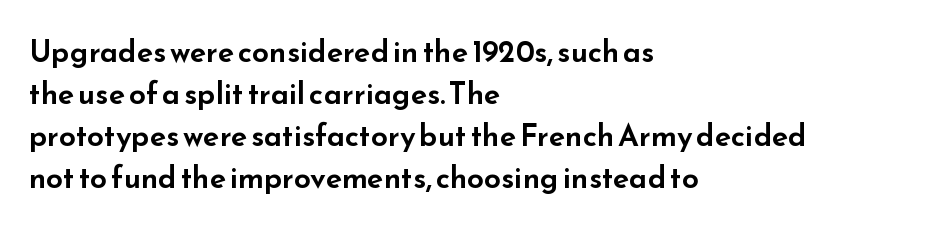
These lines are rendered in a variable-pitch font. Ordinary non-slanted type is in use. Just letters on the line, the space beneath them empty. One-word summary of the alignment: left.
